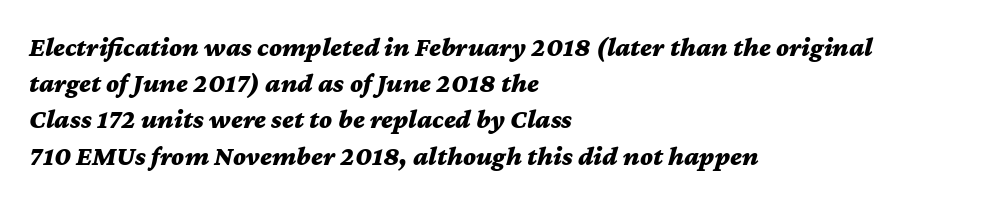
Q: Is the text bold? A: Yes.
Q: Is the text italic (slanted)? A: Yes, it leans right by about 12 degrees.
Q: Is the text underlined? A: No.
Q: How is the paragraph aligned? A: Left-aligned.
Q: Is the spacing between letters normal or unusually wide? A: Normal.
Q: Is the spacing between lines tight, normal or loose? A: Normal.
